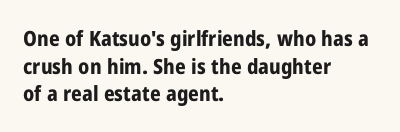
{"italic": "no", "bold": "yes", "underline": "no", "align": "left", "line_spacing": "normal", "line_spacing_ratio": 1.31, "letter_spacing": "normal", "letter_spacing_em": 0.0, "glyph_px": 21}
